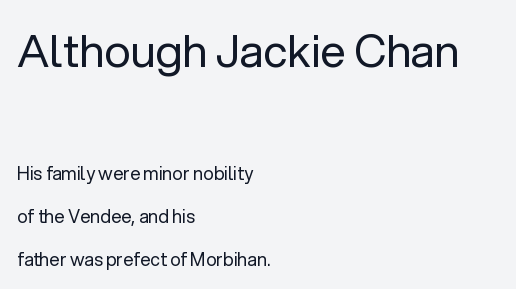
The image shows 45 px regular-weight sans-serif type, upright; set left-aligned, loose line spacing (2.38x), normal letter spacing, not underlined; the first (top) block is 2.5x larger; low stroke contrast and a medium x-height.
